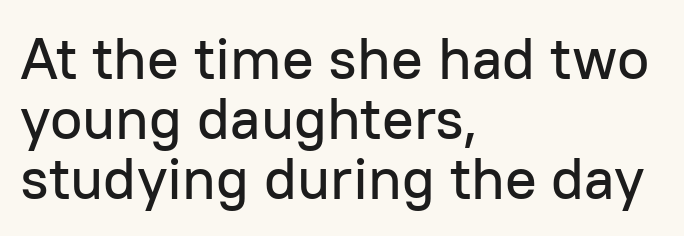
Q: Is the text italic (slanted)? A: No, it is upright.
Q: Is the typeface a serif or a sans-serif typeface? A: Sans-serif.
Q: Is the text underlined? A: No.
Q: How is the paragraph aligned? A: Left-aligned.
Q: Is the spacing between letters normal or unusually wide? A: Normal.
Q: Is the spacing between lines tight, normal or loose? A: Tight.
Q: Width (condensed, normal, or wide)? A: Normal.
Q: Stroke contrast? A: Low.
Q: x-height? A: Medium.
Q: Monospaced? A: No.
